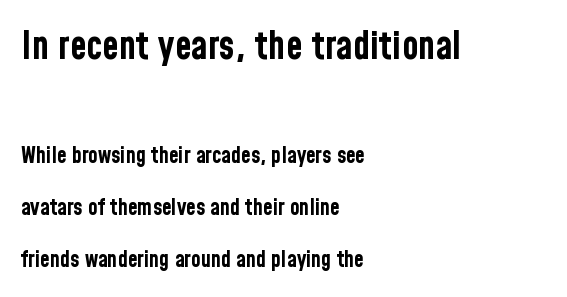
Q: Is the text bold? A: Yes.
Q: Is the text italic (slanted)? A: No, it is upright.
Q: Is the typeface a serif or a sans-serif typeface? A: Sans-serif.
Q: Is the text underlined? A: No.
Q: How is the paragraph aligned? A: Left-aligned.
Q: Is the spacing between letters normal or unusually wide? A: Normal.
Q: Is the spacing between lines tight, normal or loose? A: Loose.
Q: Which block of text is set in a larger size, the first (top) or the second (bottom)? A: The first (top) one.
Q: Width (condensed, normal, or wide)? A: Condensed.
Q: Stroke contrast? A: Low.
Q: x-height? A: Medium.
Q: Monospaced? A: No.
